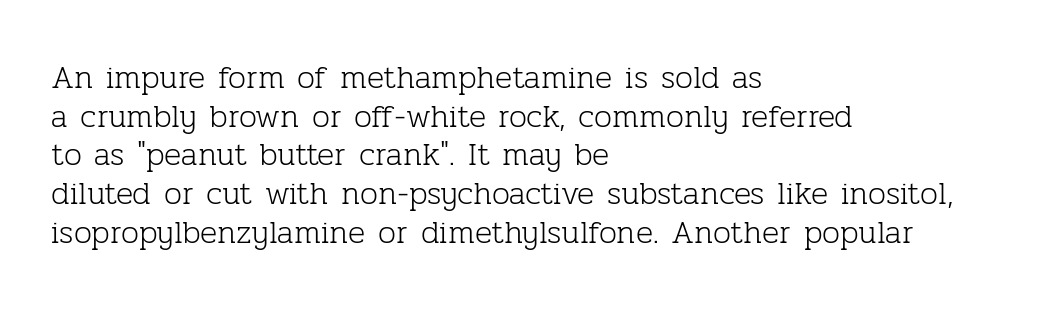
The image shows 32 px light serif type, upright; set left-aligned, line spacing 1.21x, normal letter spacing, not underlined; low stroke contrast and a medium x-height.
